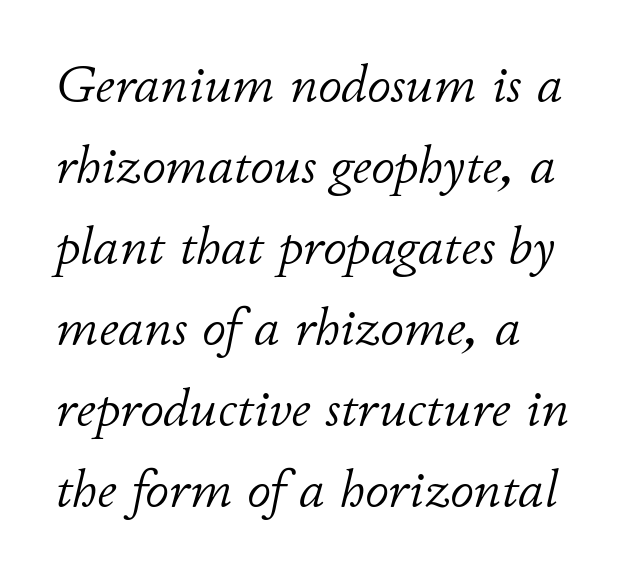
{"italic": "yes", "lean": "right", "slant_degrees": 11, "bold": "no", "weight": "light", "width": "normal", "stroke_contrast": "low", "x_height": "small", "monospaced": "no", "underline": "no", "line_spacing": "normal", "line_spacing_ratio": 1.53, "letter_spacing": "normal", "letter_spacing_em": 0.0, "glyph_px": 53}
